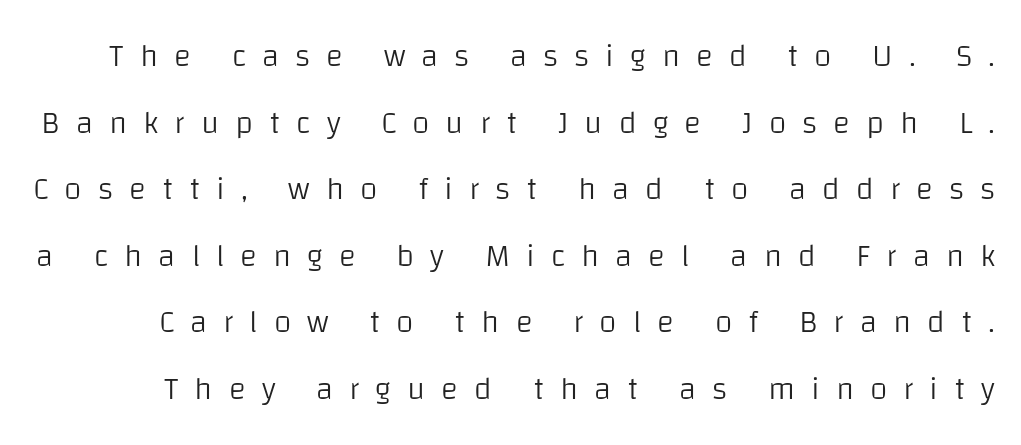
{"serif": "no", "italic": "no", "bold": "no", "weight": "light", "width": "normal", "stroke_contrast": "low", "x_height": "large", "monospaced": "no", "underline": "no", "line_spacing": "loose", "line_spacing_ratio": 2.08, "letter_spacing": "wide", "letter_spacing_em": 0.5, "glyph_px": 32}
